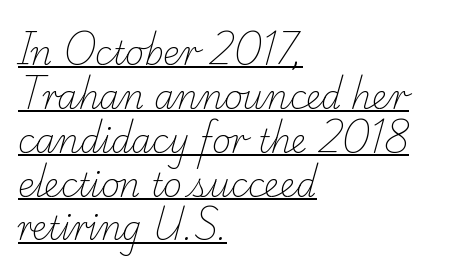
The image shows 32 px light serif type; set left-aligned, normal line spacing (1.37x), normal letter spacing, underlined; low stroke contrast and a small x-height.
